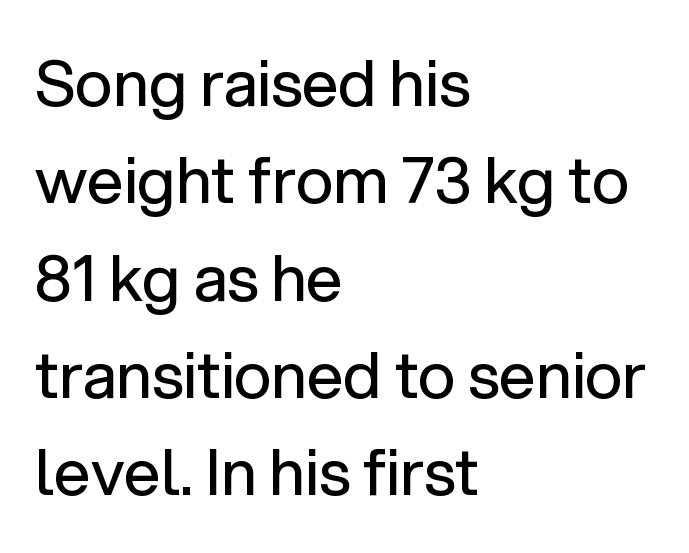
{"serif": "no", "italic": "no", "bold": "no", "weight": "regular", "width": "normal", "stroke_contrast": "low", "x_height": "medium", "monospaced": "no", "underline": "no", "align": "left", "line_spacing": "normal", "line_spacing_ratio": 1.52, "letter_spacing": "normal", "letter_spacing_em": 0.0, "glyph_px": 64}
